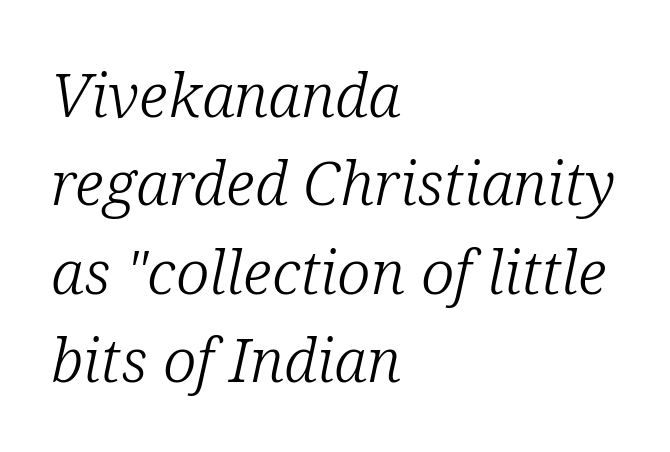
The image shows 61 px light serif type, italic (leaning right); set left-aligned, normal line spacing (1.45x), normal letter spacing, not underlined; low stroke contrast and a medium x-height.
